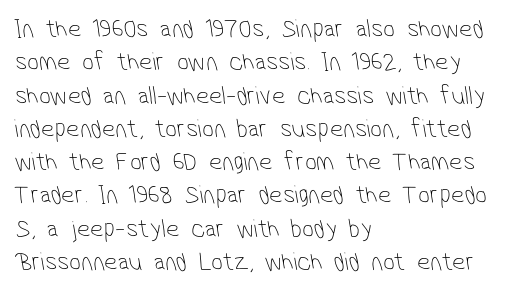
The image shows 26 px text type; set left-aligned, normal line spacing (1.28x), normal letter spacing, not underlined.
